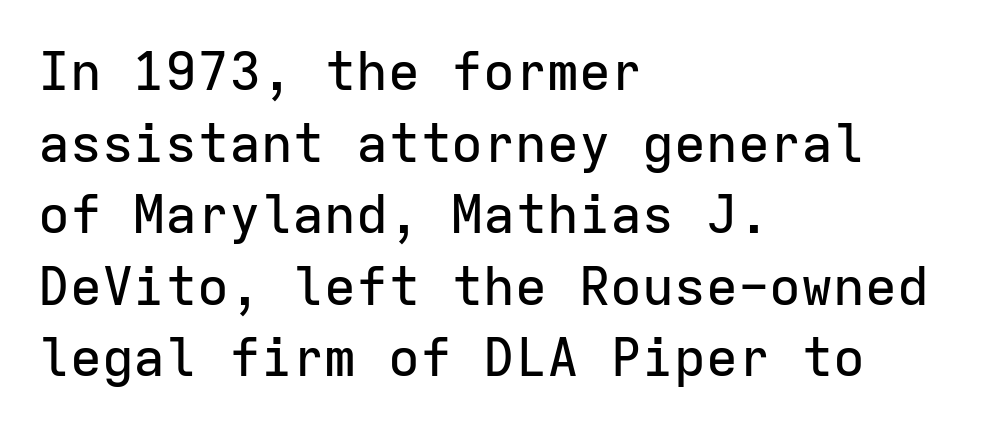
The image shows 53 px sans-serif type, upright, monospaced; set left-aligned, normal line spacing (1.35x), normal letter spacing, not underlined; low stroke contrast and a medium x-height.
